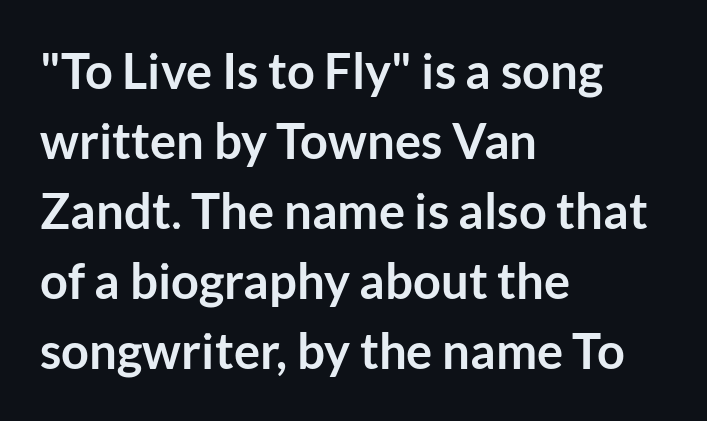
The image shows 49 px semibold sans-serif type, upright; set left-aligned, normal line spacing (1.43x), normal letter spacing, not underlined; low stroke contrast and a medium x-height.
